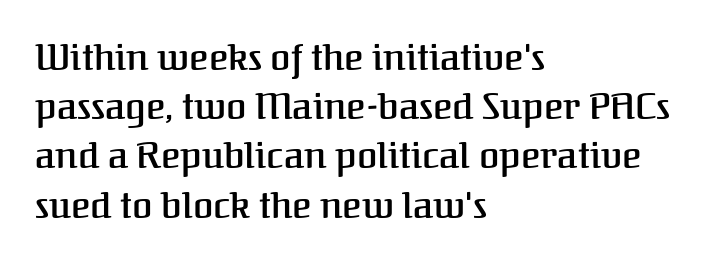
Q: Is the text bold? A: Semi-bold.
Q: Is the text italic (slanted)? A: No, it is upright.
Q: Is the typeface a serif or a sans-serif typeface? A: Serif.
Q: Is the text underlined? A: No.
Q: How is the paragraph aligned? A: Left-aligned.
Q: Is the spacing between letters normal or unusually wide? A: Normal.
Q: Is the spacing between lines tight, normal or loose? A: Normal.
Q: Width (condensed, normal, or wide)? A: Normal.
Q: Stroke contrast? A: Medium.
Q: x-height? A: Medium.
Q: Monospaced? A: No.
